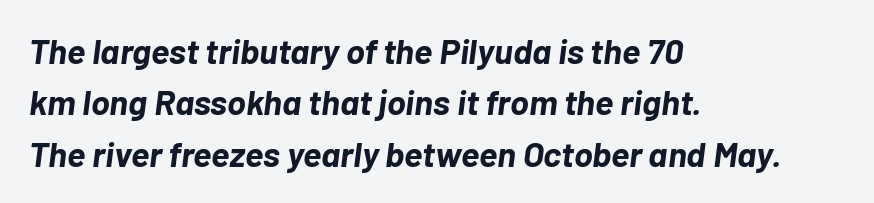
Q: Is the text bold? A: Yes.
Q: Is the text italic (slanted)? A: Yes, it leans right by about 7 degrees.
Q: Is the text underlined? A: No.
Q: How is the paragraph aligned? A: Left-aligned.
Q: Is the spacing between letters normal or unusually wide? A: Normal.
Q: Is the spacing between lines tight, normal or loose? A: Normal.
Q: Width (condensed, normal, or wide)? A: Normal.
Q: Stroke contrast? A: Low.
Q: x-height? A: Medium.
Q: Monospaced? A: No.
